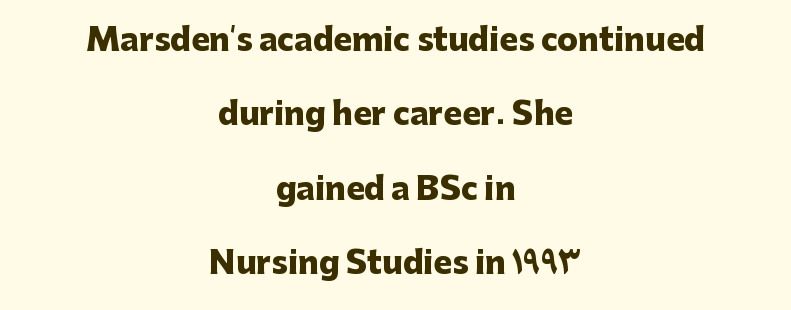
Q: Is the text bold? A: Yes.
Q: Is the text italic (slanted)? A: No, it is upright.
Q: Is the typeface a serif or a sans-serif typeface? A: Sans-serif.
Q: Is the text underlined? A: No.
Q: How is the paragraph aligned? A: Centered.
Q: Is the spacing between letters normal or unusually wide? A: Normal.
Q: Is the spacing between lines tight, normal or loose? A: Loose.
Q: Width (condensed, normal, or wide)? A: Normal.
Q: Stroke contrast? A: Low.
Q: x-height? A: Medium.
Q: Monospaced? A: No.
